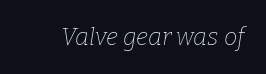
It's the slanting kind of type. Only glyphs here, with clear space below each row. No chunkiness to these letters — they're not bold. What stands out about the letter spacing? Nothing — it is the standard amount.
